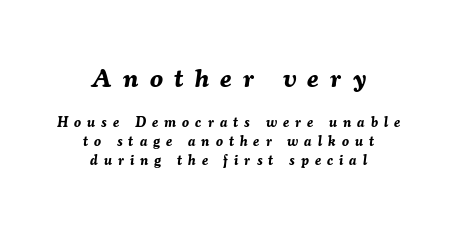
Q: Is the text bold? A: Yes.
Q: Is the text italic (slanted)? A: Yes, it leans right by about 7 degrees.
Q: Is the text underlined? A: No.
Q: How is the paragraph aligned? A: Centered.
Q: Is the spacing between letters normal or unusually wide? A: Unusually wide.
Q: Is the spacing between lines tight, normal or loose? A: Normal.
Q: Which block of text is set in a larger size, the first (top) or the second (bottom)? A: The first (top) one.
